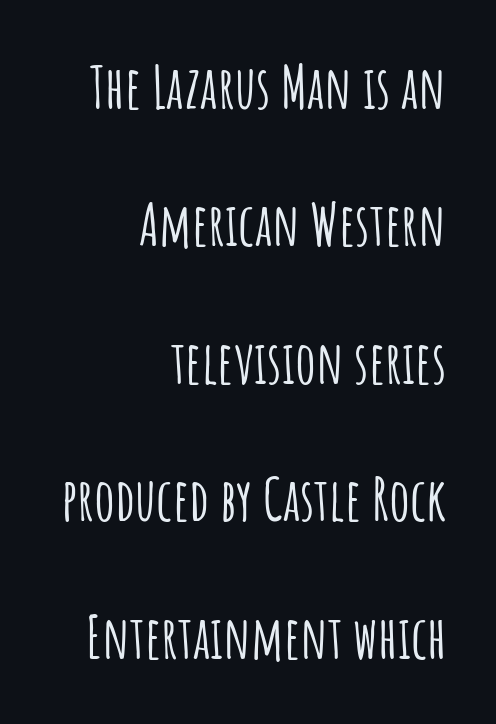
You could call the tracking neutral — neither tight nor loose. It's the straight-up-and-down kind of type. Quick note: underline off. The ragged edge is on the left, which tells us the setting is flush right. Character widths vary here, with narrow letters taking less room than wide ones. This sample trades compactness for vertical openness between lines.
